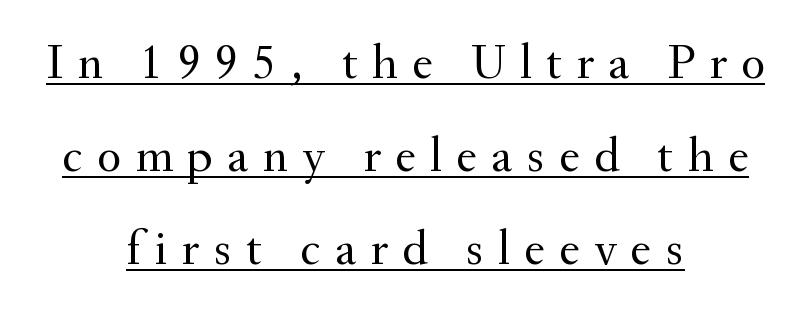
The image shows 50 px regular-weight serif type, upright; set centered, line spacing 1.86x, unusually wide letter spacing (+0.28 em), underlined; medium stroke contrast and a small x-height.
